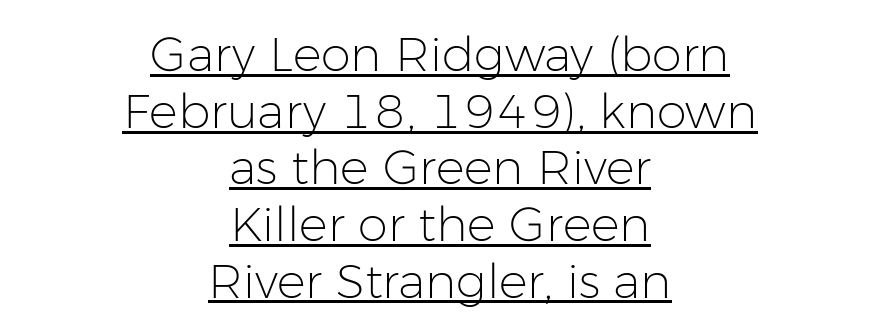
Q: Is the text bold? A: No.
Q: Is the text italic (slanted)? A: No, it is upright.
Q: Is the typeface a serif or a sans-serif typeface? A: Sans-serif.
Q: Is the text underlined? A: Yes.
Q: How is the paragraph aligned? A: Centered.
Q: Is the spacing between letters normal or unusually wide? A: Normal.
Q: Width (condensed, normal, or wide)? A: Normal.
Q: Stroke contrast? A: Low.
Q: x-height? A: Medium.
Q: Monospaced? A: No.
